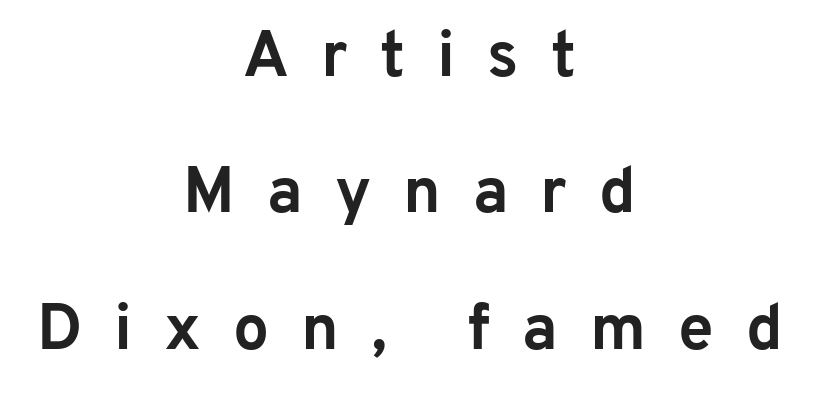
The image shows 64 px bold sans-serif type, upright; set centered, loose line spacing (2.13x), unusually wide letter spacing (+0.5 em), not underlined; low stroke contrast and a medium x-height.
